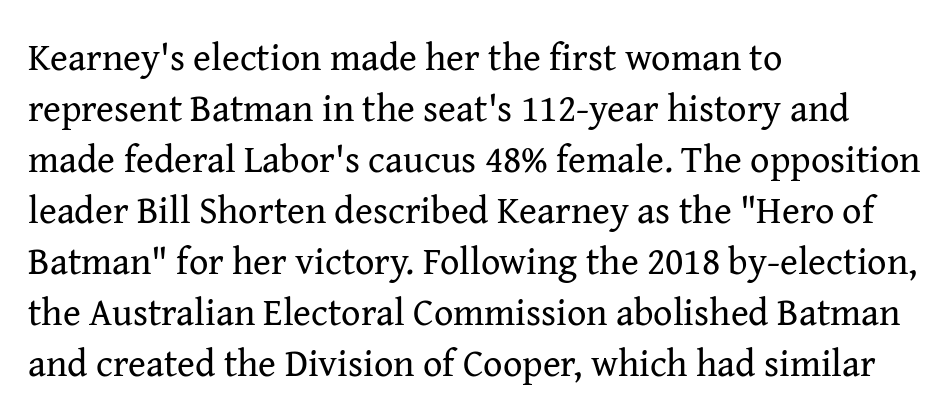
Q: Is the text bold? A: No.
Q: Is the text italic (slanted)? A: No, it is upright.
Q: Is the typeface a serif or a sans-serif typeface? A: Serif.
Q: Is the text underlined? A: No.
Q: How is the paragraph aligned? A: Left-aligned.
Q: Is the spacing between letters normal or unusually wide? A: Normal.
Q: Is the spacing between lines tight, normal or loose? A: Normal.
Q: Width (condensed, normal, or wide)? A: Normal.
Q: Stroke contrast? A: Medium.
Q: x-height? A: Medium.
Q: Monospaced? A: No.
